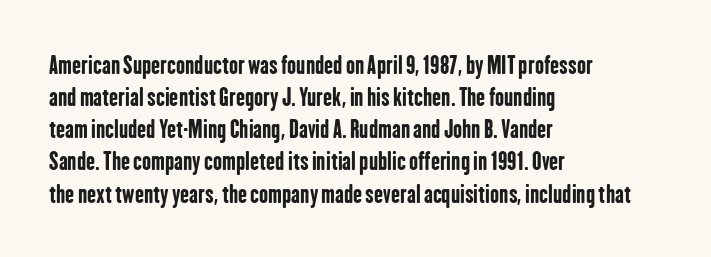
Q: Is the text bold? A: Yes.
Q: Is the text italic (slanted)? A: No, it is upright.
Q: Is the text underlined? A: No.
Q: How is the paragraph aligned? A: Left-aligned.
Q: Is the spacing between letters normal or unusually wide? A: Normal.
Q: Is the spacing between lines tight, normal or loose? A: Normal.
